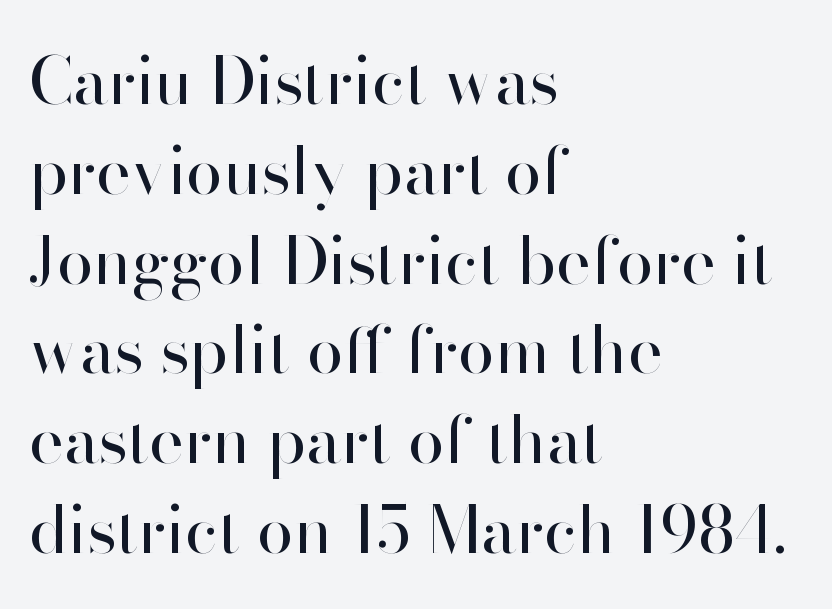
{"serif": "no", "italic": "no", "bold": "no", "weight": "regular", "width": "normal", "stroke_contrast": "high", "x_height": "small", "monospaced": "no", "underline": "no", "align": "left", "line_spacing": "normal", "line_spacing_ratio": 1.36, "letter_spacing": "normal", "letter_spacing_em": 0.0, "glyph_px": 66}
